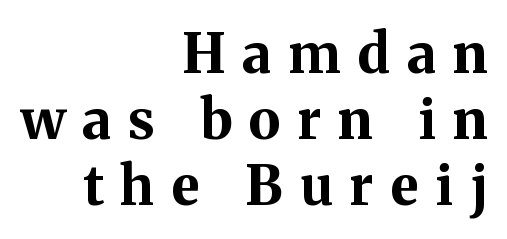
The image shows 54 px bold serif type, upright; set right-aligned, line spacing 1.22x, unusually wide letter spacing (+0.32 em), not underlined; medium stroke contrast and a medium x-height.
